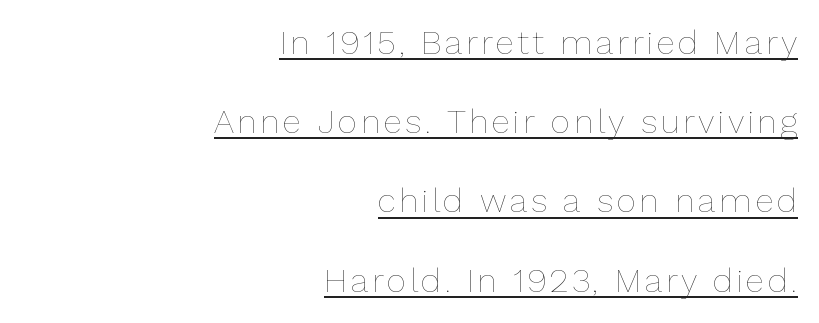
The lettering holds an erect, upright posture throughout. Stems here are at most as thick as an everyday book face. Where is the straight margin? On the right. Is this a fixed-width face? No — the glyphs have proportional, varying widths. Leading is clearly above the norm, producing a sparse column. This sample carries an underscore along the baseline area.
